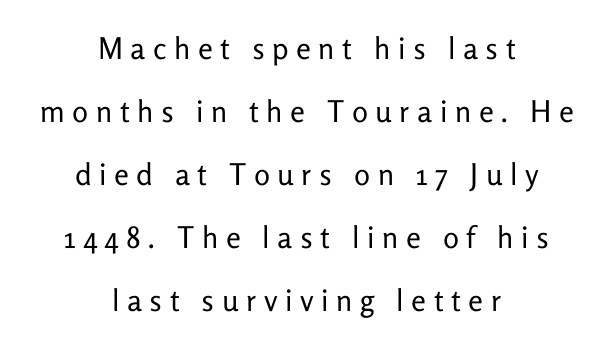
The image shows 30 px regular-weight sans-serif type, upright; set centered, loose line spacing (2.1x), unusually wide letter spacing (+0.25 em), not underlined; low stroke contrast and a medium x-height.
